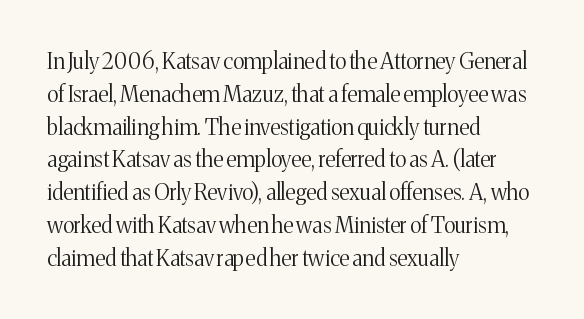
Descender tails drop into unmarked territory. Vertically, the passage feels balanced, rows spaced as you'd expect. The typesetter chose a ragged-right arrangement here. The typography opts for an upright posture over an oblique one. The rendering keeps characters at their native spacing. Stroke mass is kept to a normal reading level or below.
